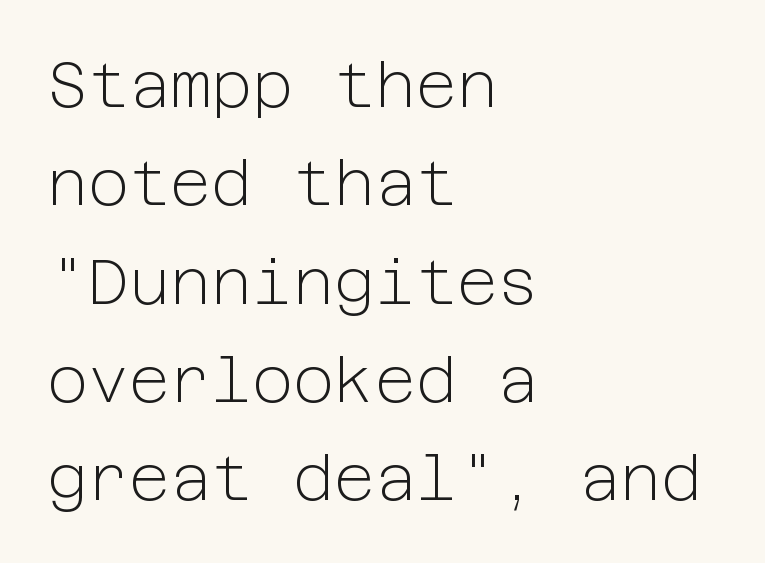
{"serif": "no", "italic": "no", "bold": "no", "weight": "light", "width": "normal", "stroke_contrast": "low", "x_height": "medium", "underline": "no", "align": "left", "line_spacing": "normal", "line_spacing_ratio": 1.56, "letter_spacing": "normal", "letter_spacing_em": 0.0, "glyph_px": 63}
